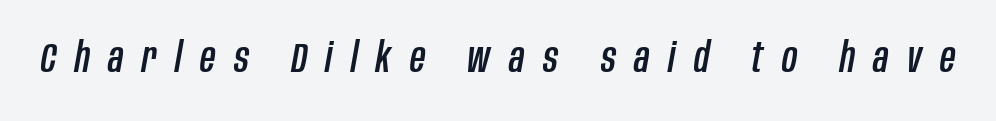
The image shows 42 px condensed type, italic (leaning right); set unusually wide letter spacing (+0.44 em), not underlined; low stroke contrast and a large x-height.
